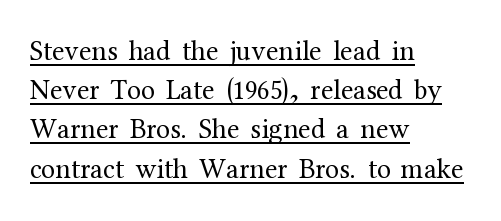
Q: Is the text bold? A: No.
Q: Is the text italic (slanted)? A: No, it is upright.
Q: Is the typeface a serif or a sans-serif typeface? A: Serif.
Q: Is the text underlined? A: Yes.
Q: How is the paragraph aligned? A: Left-aligned.
Q: Is the spacing between letters normal or unusually wide? A: Normal.
Q: Is the spacing between lines tight, normal or loose? A: Normal.
Q: Width (condensed, normal, or wide)? A: Normal.
Q: Stroke contrast? A: Medium.
Q: x-height? A: Medium.
Q: Monospaced? A: No.
